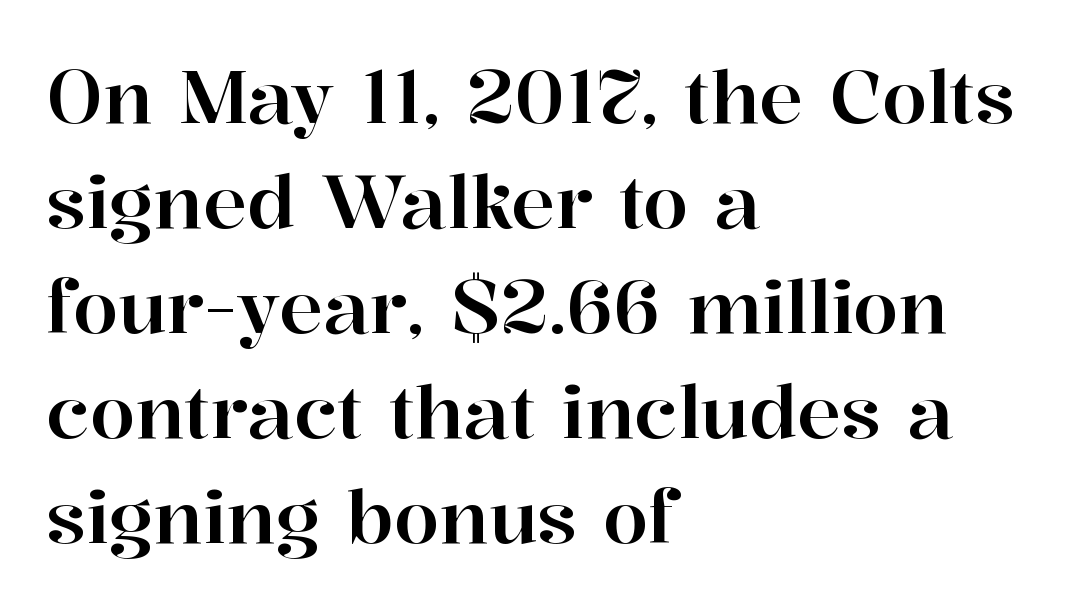
Q: Is the text italic (slanted)? A: No, it is upright.
Q: Is the typeface a serif or a sans-serif typeface? A: Serif.
Q: Is the text underlined? A: No.
Q: How is the paragraph aligned? A: Left-aligned.
Q: Is the spacing between letters normal or unusually wide? A: Normal.
Q: Is the spacing between lines tight, normal or loose? A: Normal.
Q: Width (condensed, normal, or wide)? A: Normal.
Q: Stroke contrast? A: High.
Q: x-height? A: Medium.
Q: Monospaced? A: No.
